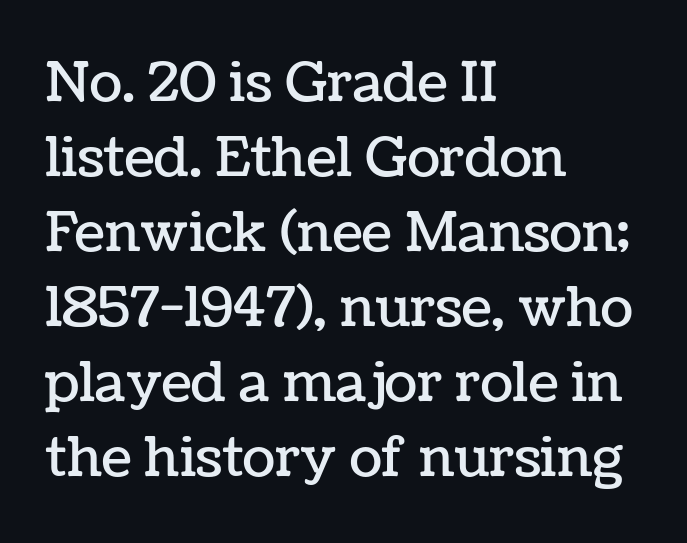
The image shows 54 px text type, upright; set left-aligned, normal line spacing (1.39x), normal letter spacing, not underlined; low stroke contrast and a medium x-height.
